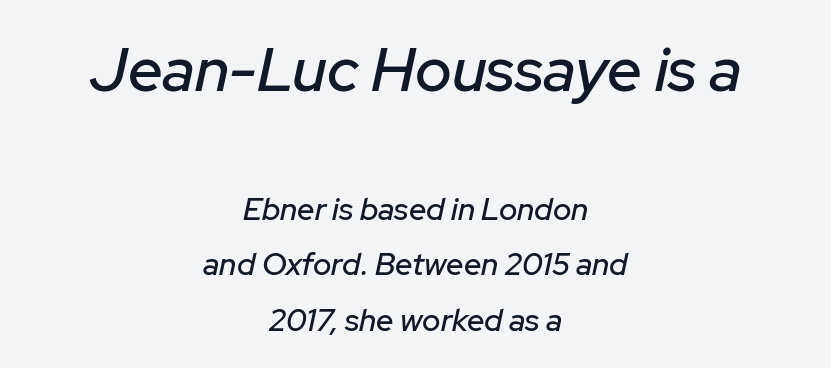
{"italic": "yes", "lean": "right", "slant_degrees": 12, "width": "normal", "stroke_contrast": "low", "x_height": "medium", "monospaced": "no", "underline": "no", "align": "center", "line_spacing_ratio": 1.79, "letter_spacing": "normal", "letter_spacing_em": 0.0, "larger_block": "first", "size_ratio": 2.0, "glyph_px": 62}
